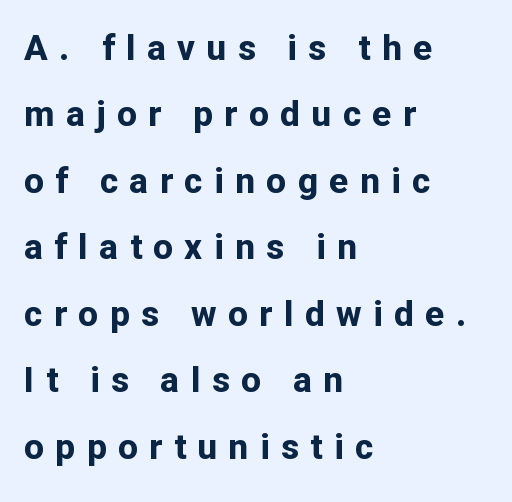
{"serif": "no", "italic": "no", "bold": "yes", "weight": "bold", "width": "normal", "stroke_contrast": "low", "x_height": "medium", "monospaced": "no", "underline": "no", "align": "left", "line_spacing": "loose", "line_spacing_ratio": 1.9, "letter_spacing": "wide", "letter_spacing_em": 0.33, "glyph_px": 35}
